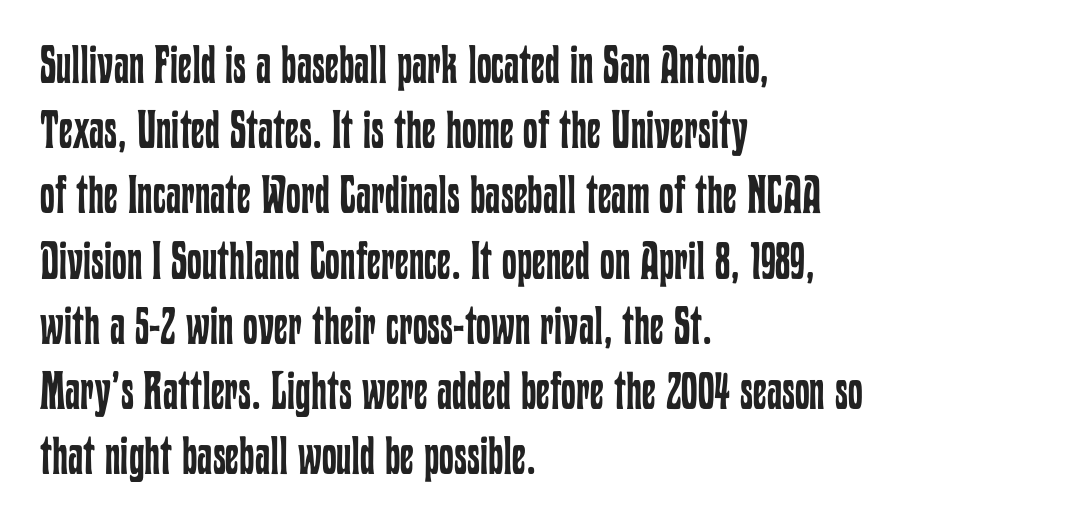
{"italic": "no", "bold": "no", "weight": "regular", "width": "condensed", "stroke_contrast": "low", "x_height": "medium", "monospaced": "no", "underline": "no", "align": "left", "line_spacing_ratio": 1.23, "letter_spacing": "normal", "letter_spacing_em": 0.0, "glyph_px": 53}
